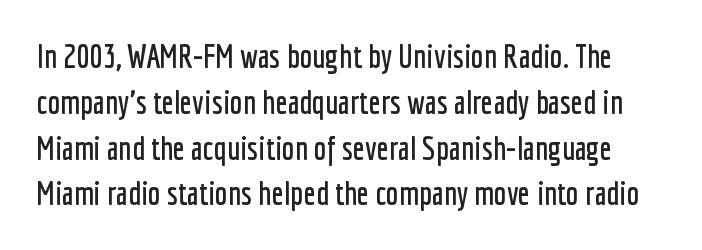
The image shows 32 px condensed sans-serif type, upright; set normal line spacing (1.43x), normal letter spacing, not underlined; low stroke contrast and a medium x-height.
